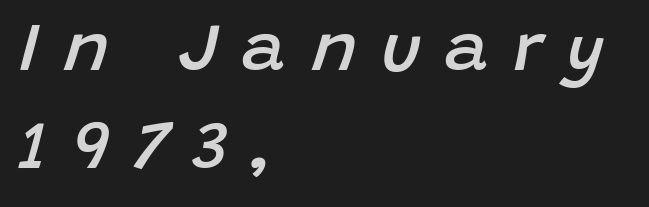
The image shows 68 px semibold type, italic (leaning right); set left-aligned, normal line spacing (1.44x), unusually wide letter spacing (+0.36 em), not underlined; low stroke contrast and a large x-height.
